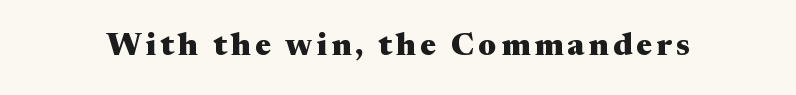
The image shows 32 px heavy, wide serif type, upright; set not underlined; medium stroke contrast and a medium x-height.
